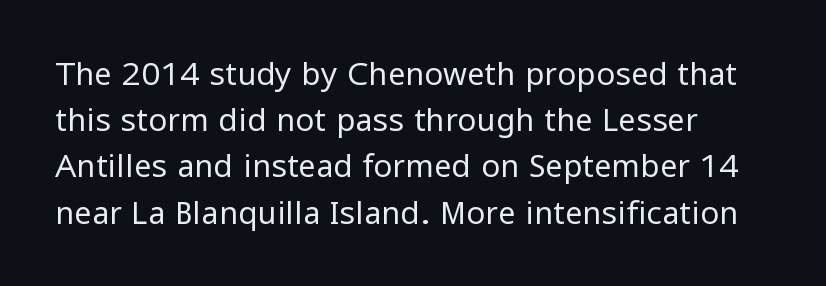
Q: Is the text bold? A: No.
Q: Is the text italic (slanted)? A: No, it is upright.
Q: Is the typeface a serif or a sans-serif typeface? A: Sans-serif.
Q: Is the text underlined? A: No.
Q: How is the paragraph aligned? A: Left-aligned.
Q: Is the spacing between letters normal or unusually wide? A: Normal.
Q: Is the spacing between lines tight, normal or loose? A: Normal.
Q: Width (condensed, normal, or wide)? A: Normal.
Q: Stroke contrast? A: Low.
Q: x-height? A: Medium.
Q: Monospaced? A: No.
